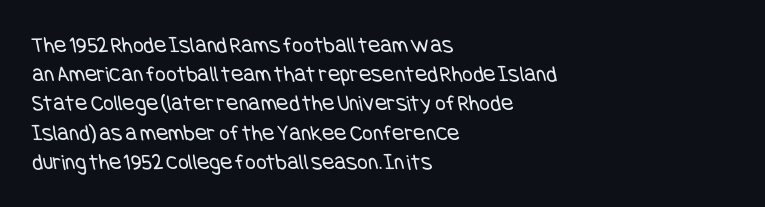
Q: Is the text bold? A: No.
Q: Is the text underlined? A: No.
Q: How is the paragraph aligned? A: Left-aligned.
Q: Is the spacing between letters normal or unusually wide? A: Normal.
Q: Is the spacing between lines tight, normal or loose? A: Normal.
